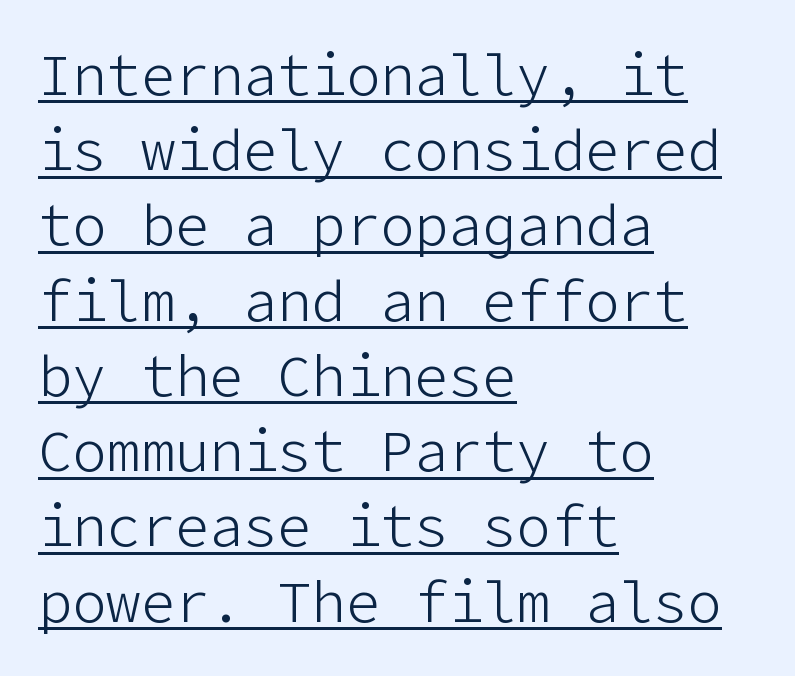
To sum up the face: it is a sans, with no serifs. Caption: standard tracking, unaltered. Rows of type keep a routine distance in the vertical direction. Think standard paragraph weight, or any step lighter than that. All the whitespace from short lines collects on the right. Rendered with straight, roman letterforms.
